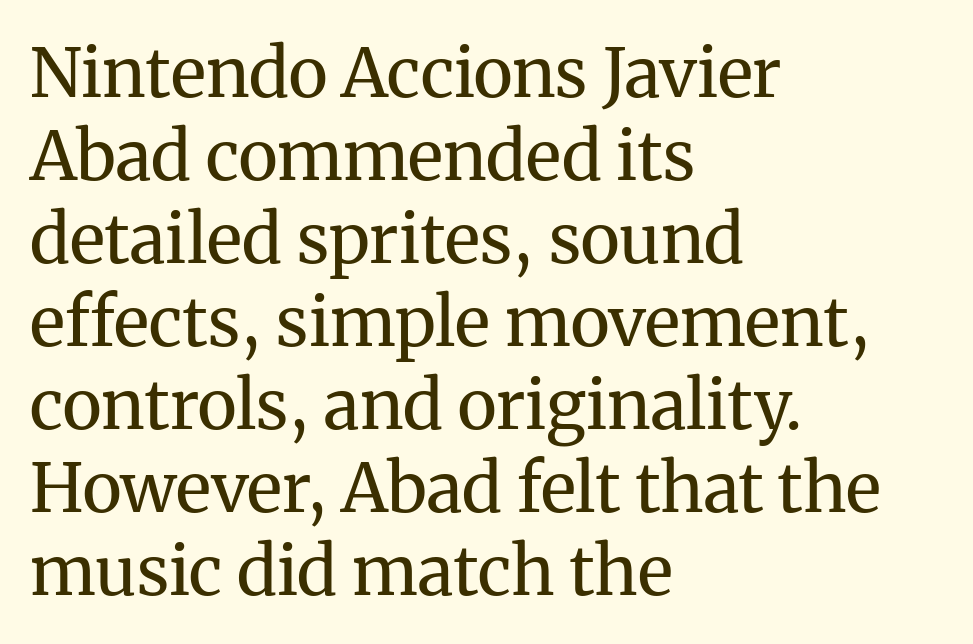
Q: Is the text bold? A: No.
Q: Is the text italic (slanted)? A: No, it is upright.
Q: Is the typeface a serif or a sans-serif typeface? A: Serif.
Q: Is the text underlined? A: No.
Q: How is the paragraph aligned? A: Left-aligned.
Q: Is the spacing between letters normal or unusually wide? A: Normal.
Q: Width (condensed, normal, or wide)? A: Normal.
Q: Stroke contrast? A: Medium.
Q: x-height? A: Medium.
Q: Monospaced? A: No.
